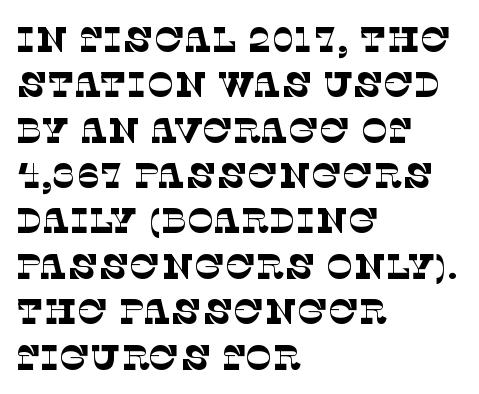
The image shows 36 px thin serif type; set left-aligned, normal line spacing (1.26x), normal letter spacing, not underlined; low stroke contrast and a large x-height.
